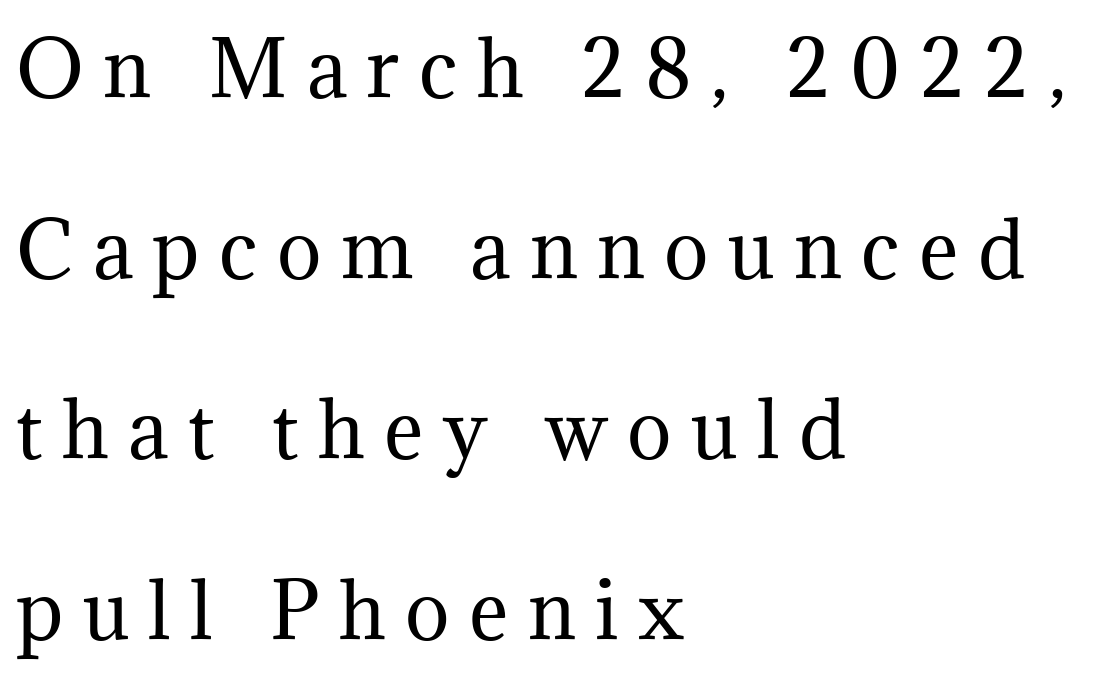
The image shows 75 px regular-weight serif type, upright; set left-aligned, loose line spacing (2.41x), unusually wide letter spacing (+0.26 em), not underlined; medium stroke contrast and a medium x-height.
